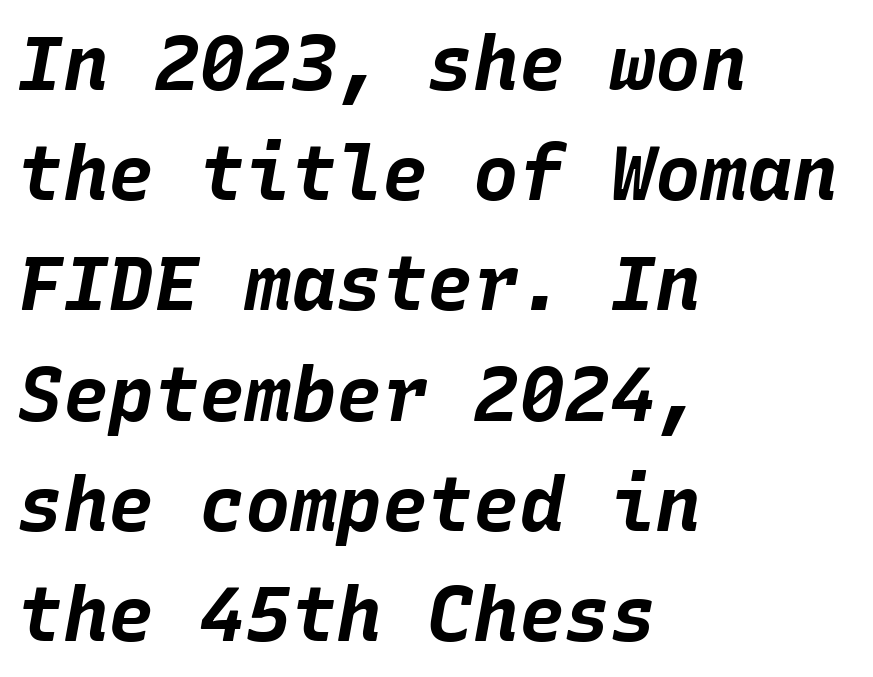
Q: Is the text bold? A: Yes.
Q: Is the text italic (slanted)? A: Yes, it leans right by about 10 degrees.
Q: Is the text underlined? A: No.
Q: How is the paragraph aligned? A: Left-aligned.
Q: Is the spacing between letters normal or unusually wide? A: Normal.
Q: Is the spacing between lines tight, normal or loose? A: Normal.
Q: Width (condensed, normal, or wide)? A: Normal.
Q: Stroke contrast? A: Low.
Q: x-height? A: Large.
Q: Monospaced? A: Yes.
